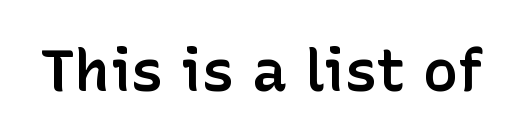
{"serif": "no", "italic": "no", "bold": "semi", "weight": "semibold", "width": "normal", "stroke_contrast": "low", "x_height": "medium", "monospaced": "no", "underline": "no", "letter_spacing": "normal", "letter_spacing_em": 0.0, "glyph_px": 59}
